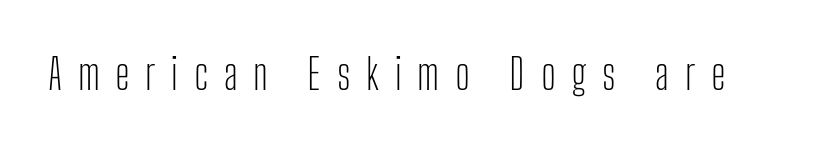
The image shows 42 px light, condensed sans-serif type, upright; set unusually wide letter spacing (+0.37 em), not underlined; low stroke contrast and a medium x-height.
